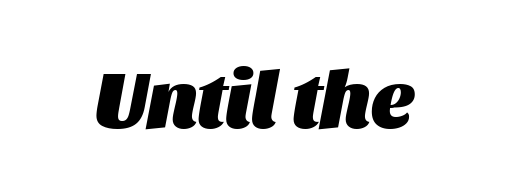
The image shows 80 px heavy type, italic (leaning right); set normal letter spacing, not underlined; medium stroke contrast and a large x-height.
